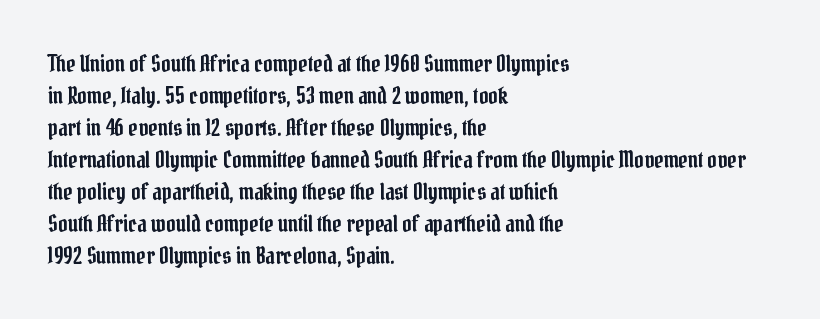
These lines are set flush left with a ragged right edge. Nope, not italic — everything's standing straight. Observe the ordinary spacing: letters are neighbours, not strangers. Vertically, the passage feels balanced, rows spaced as you'd expect. Has an underline been added? It has not.
